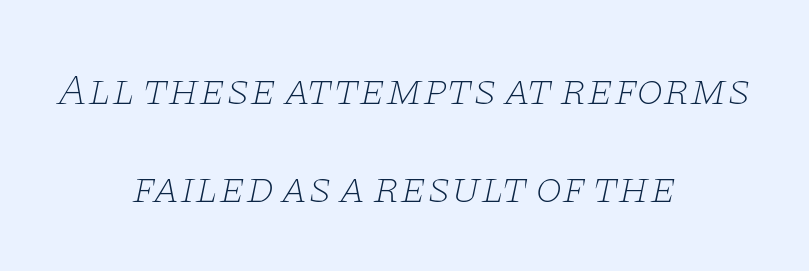
The image shows 44 px thin, wide serif type, italic (leaning right); set centered, loose line spacing (2.22x), normal letter spacing, not underlined; low stroke contrast and a large x-height.
